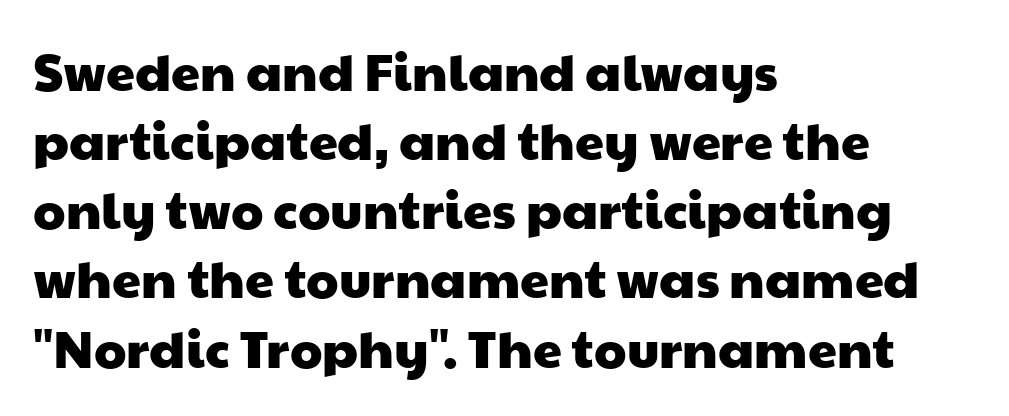
The image shows 52 px wide sans-serif type; set left-aligned, normal line spacing (1.33x), normal letter spacing, not underlined; low stroke contrast and a medium x-height.
